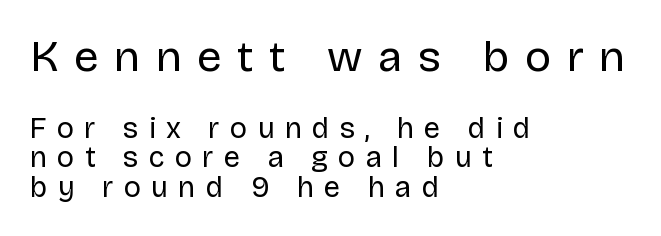
{"serif": "no", "italic": "no", "bold": "no", "weight": "regular", "width": "normal", "stroke_contrast": "low", "x_height": "large", "monospaced": "no", "underline": "no", "align": "left", "line_spacing": "tight", "line_spacing_ratio": 1.03, "letter_spacing": "wide", "letter_spacing_em": 0.35, "larger_block": "first", "size_ratio": 1.52, "glyph_px": 44}
